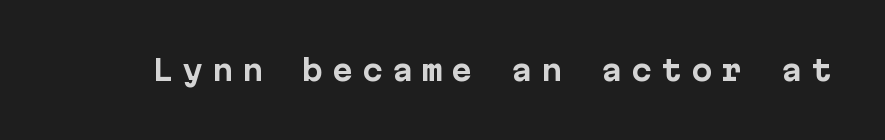
{"serif": "no", "italic": "no", "bold": "yes", "weight": "bold", "width": "normal", "stroke_contrast": "low", "x_height": "medium", "underline": "no", "letter_spacing": "wide", "letter_spacing_em": 0.32, "glyph_px": 28}
